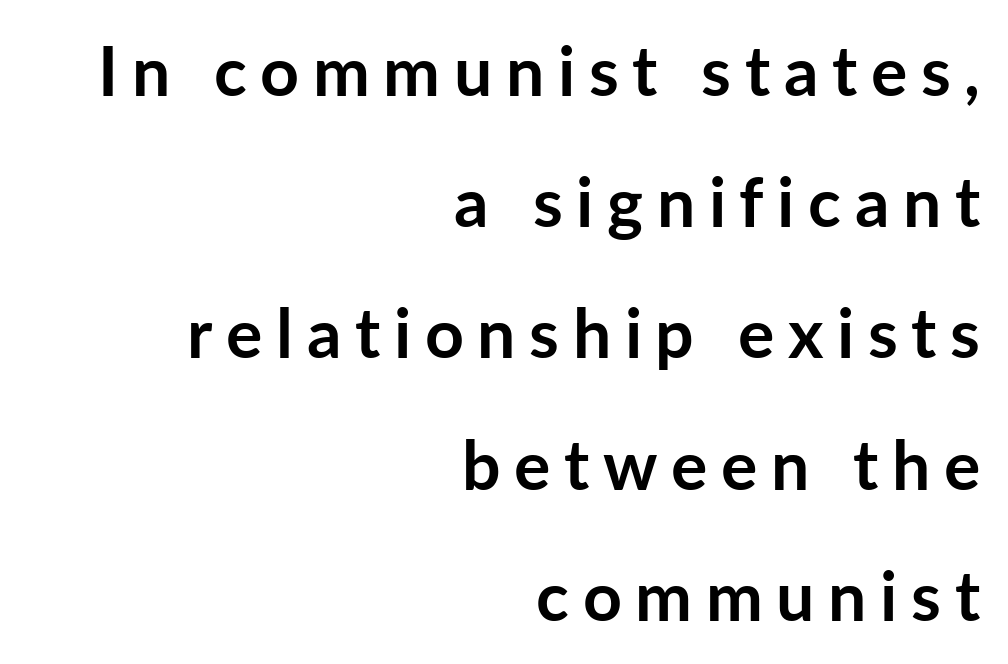
Nothing sits at the stroke ends, so this counts as sans-serif. Typesetter's note: full bold, strokes at maximum text heaviness. The string is rendered with underlining switched off. The designer dialed line spacing up above the default.
